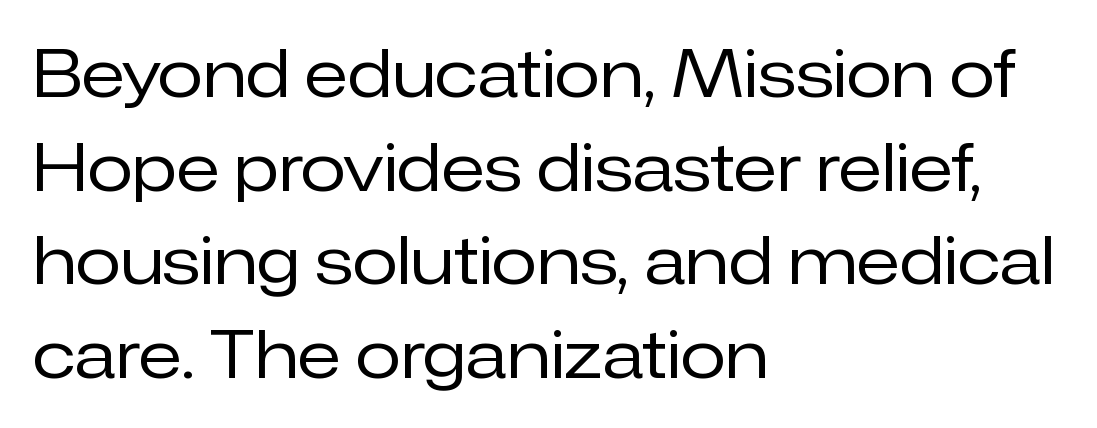
{"serif": "no", "italic": "no", "bold": "no", "weight": "regular", "width": "normal", "stroke_contrast": "low", "x_height": "medium", "monospaced": "no", "underline": "no", "align": "left", "line_spacing": "normal", "line_spacing_ratio": 1.42, "letter_spacing": "normal", "letter_spacing_em": 0.0, "glyph_px": 66}
